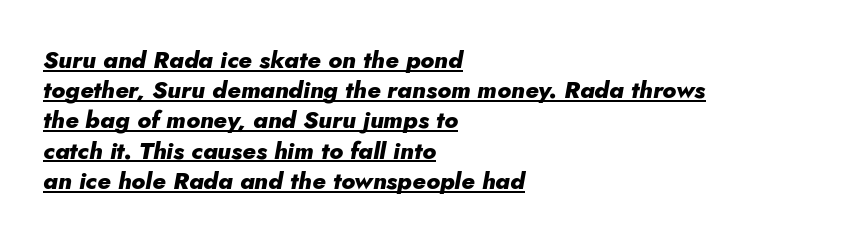
{"italic": "yes", "lean": "right", "slant_degrees": 10, "bold": "yes", "underline": "yes", "align": "left", "line_spacing": "normal", "line_spacing_ratio": 1.26, "letter_spacing": "normal", "letter_spacing_em": 0.0, "glyph_px": 24}
